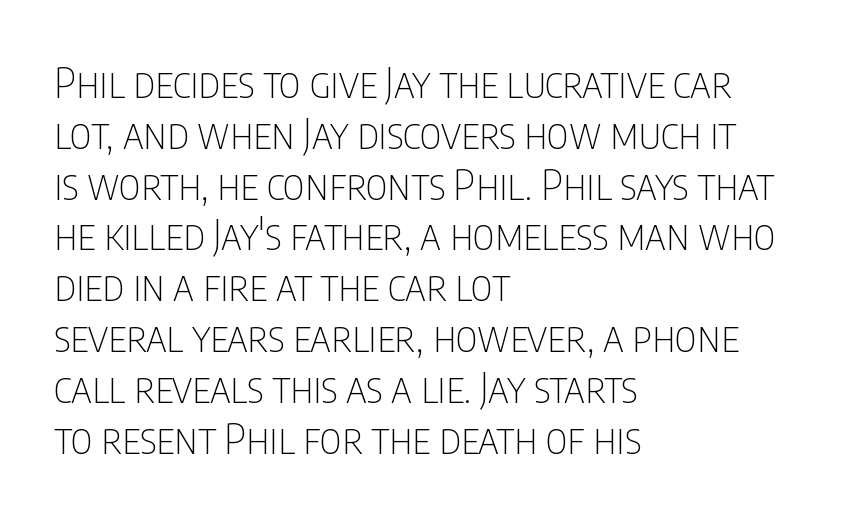
The image shows 42 px thin, condensed sans-serif type, upright; set left-aligned, line spacing 1.21x, normal letter spacing, not underlined; low stroke contrast and a large x-height.
